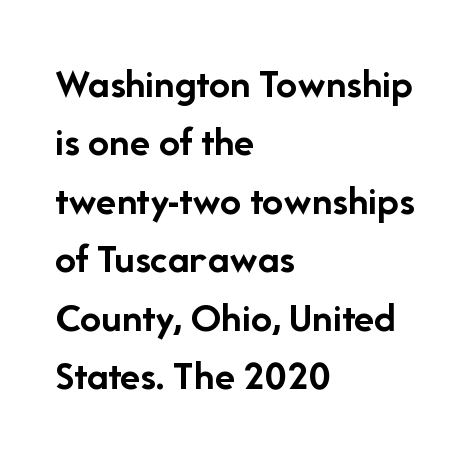
A typesetter would mark this as roman, not italic. This sample uses plain, unmodified letter spacing. The zone under the glyphs is completely vacant. These lines are rendered in a variable-pitch font. Does the copy run flush right? No — it runs flush left. These words are printed bold, with thick strokes throughout.
